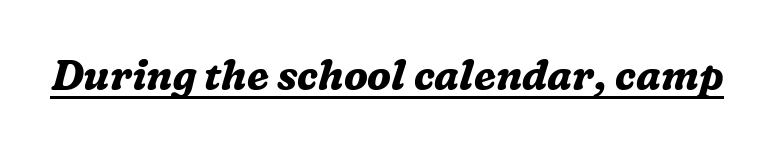
The image shows 41 px bold serif type, italic (leaning right); set normal letter spacing, underlined; medium stroke contrast and a medium x-height.
